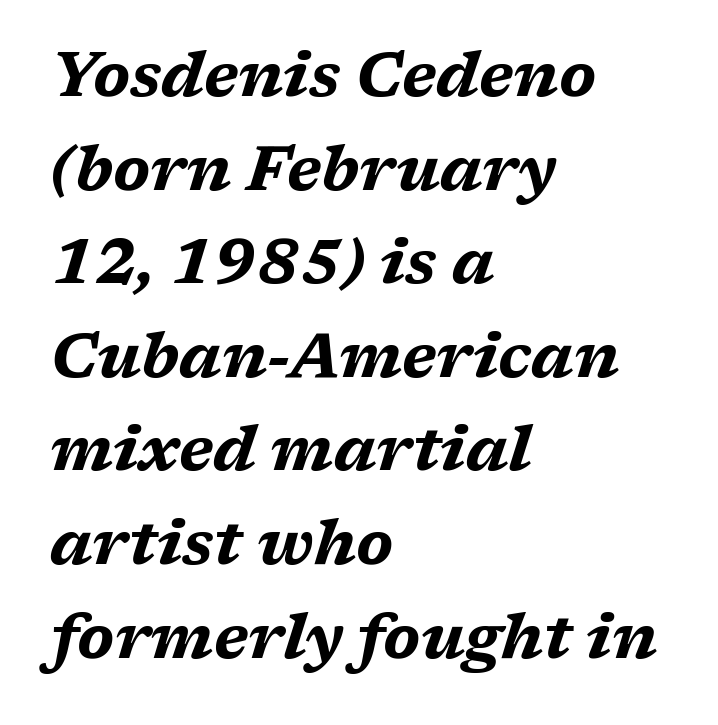
The image shows 62 px bold, wide type, italic (leaning right); set left-aligned, normal line spacing (1.51x), normal letter spacing, not underlined; medium stroke contrast and a medium x-height.
